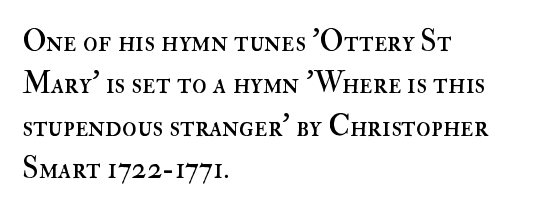
The axis of the letterforms is exactly vertical. The words here are not underlined. On a weight scale, this lands at 450 or below. Students, note that the glyphs here touch the page at normal intervals. The passage shown is typed in a proportional face where columns would drift.
